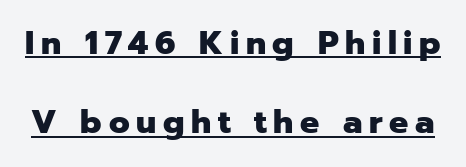
{"serif": "no", "italic": "no", "bold": "yes", "weight": "heavy", "width": "normal", "stroke_contrast": "low", "x_height": "medium", "monospaced": "no", "underline": "yes", "line_spacing": "loose", "line_spacing_ratio": 2.48, "letter_spacing": "wide", "letter_spacing_em": 0.21, "glyph_px": 32}
